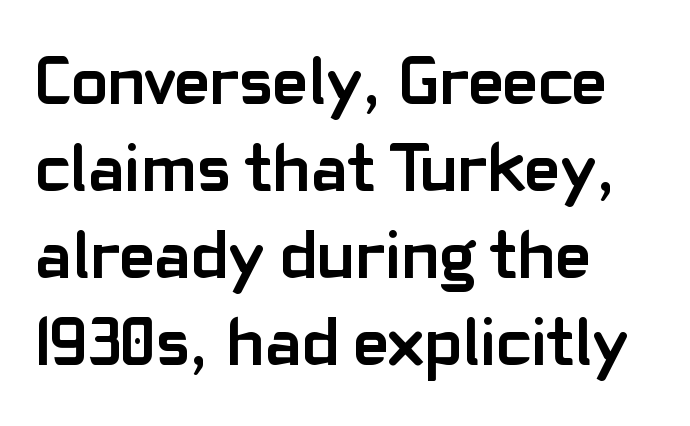
{"serif": "no", "italic": "no", "bold": "yes", "weight": "semibold", "width": "normal", "stroke_contrast": "low", "x_height": "medium", "monospaced": "no", "underline": "no", "align": "left", "line_spacing": "normal", "line_spacing_ratio": 1.28, "letter_spacing": "normal", "letter_spacing_em": 0.0, "glyph_px": 68}
